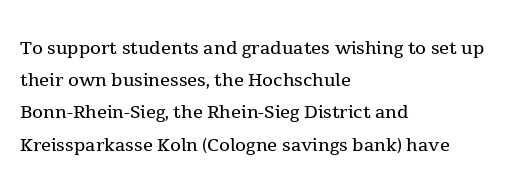
Q: Is the text bold? A: No.
Q: Is the text italic (slanted)? A: No, it is upright.
Q: Is the text underlined? A: No.
Q: How is the paragraph aligned? A: Left-aligned.
Q: Is the spacing between letters normal or unusually wide? A: Normal.
Q: Is the spacing between lines tight, normal or loose? A: Normal.
